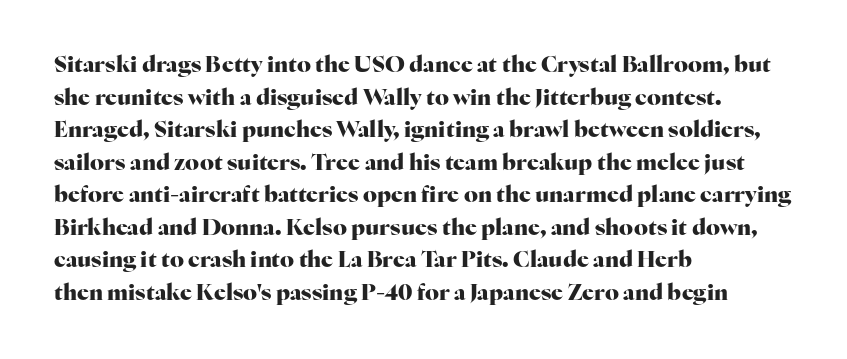
{"italic": "no", "bold": "yes", "underline": "no", "align": "left", "line_spacing": "normal", "line_spacing_ratio": 1.48, "letter_spacing": "normal", "letter_spacing_em": 0.0, "glyph_px": 22}
